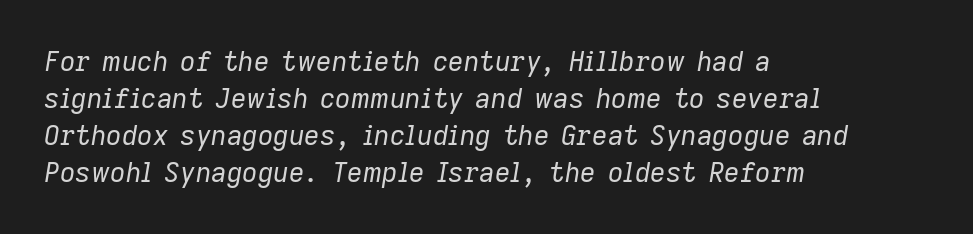
{"italic": "yes", "lean": "right", "slant_degrees": 9, "bold": "no", "underline": "no", "align": "left", "line_spacing": "normal", "line_spacing_ratio": 1.37, "letter_spacing": "normal", "letter_spacing_em": 0.0, "glyph_px": 27}
